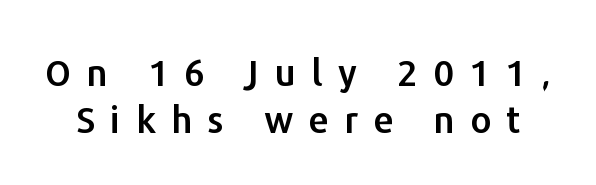
The rendering uses natural spacing where letterforms have individual widths. Horizontal bands of white between lines are of average thickness. There is plenty of visible air inserted between adjacent glyphs. Nope, not italic — everything's standing straight. No word sits above an underline. These lines are composed in type without serifs.
